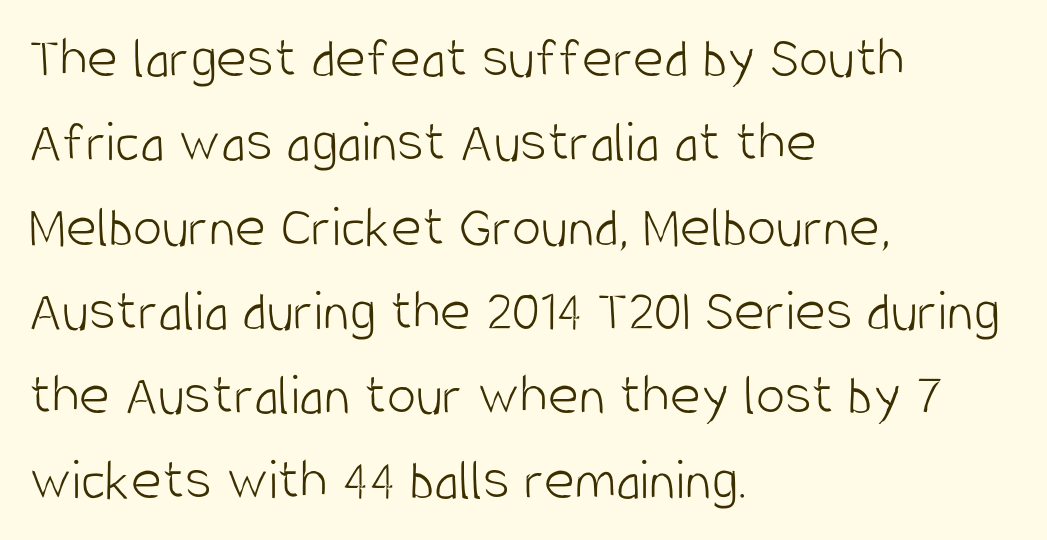
The face looks like a standard text weight, possibly lighter. Unlike italic type, these characters show no tilt at all. This sample has the flowing, uneven cadence of proportional lettering. Short and long lines alike share a common starting point at left. In terms of letterform style, serifs are entirely absent. In terms of leading, this rendering sits right in the middle.
